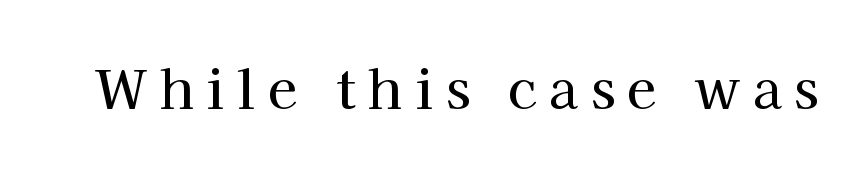
The image shows 53 px serif type, upright; set unusually wide letter spacing (+0.24 em), not underlined; high stroke contrast and a medium x-height.
